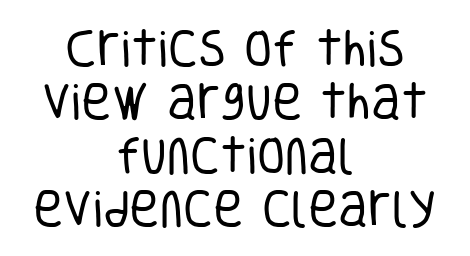
{"serif": "no", "italic": "no", "bold": "no", "weight": "regular", "width": "condensed", "stroke_contrast": "low", "x_height": "large", "monospaced": "no", "underline": "no", "align": "center", "line_spacing": "normal", "line_spacing_ratio": 1.3, "letter_spacing": "normal", "letter_spacing_em": 0.0, "glyph_px": 41}
